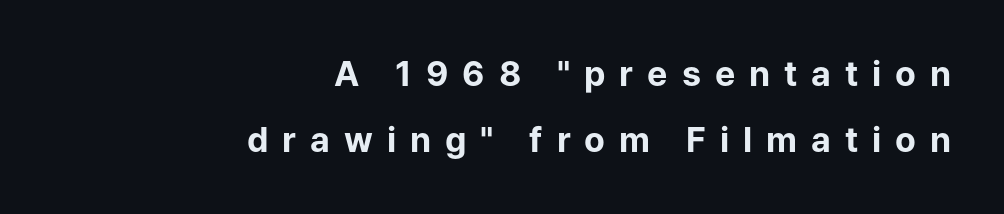
Q: Is the text bold? A: Yes.
Q: Is the text italic (slanted)? A: No, it is upright.
Q: Is the typeface a serif or a sans-serif typeface? A: Sans-serif.
Q: Is the text underlined? A: No.
Q: How is the paragraph aligned? A: Right-aligned.
Q: Is the spacing between letters normal or unusually wide? A: Unusually wide.
Q: Is the spacing between lines tight, normal or loose? A: Loose.
Q: Width (condensed, normal, or wide)? A: Normal.
Q: Stroke contrast? A: Low.
Q: x-height? A: Medium.
Q: Monospaced? A: No.
